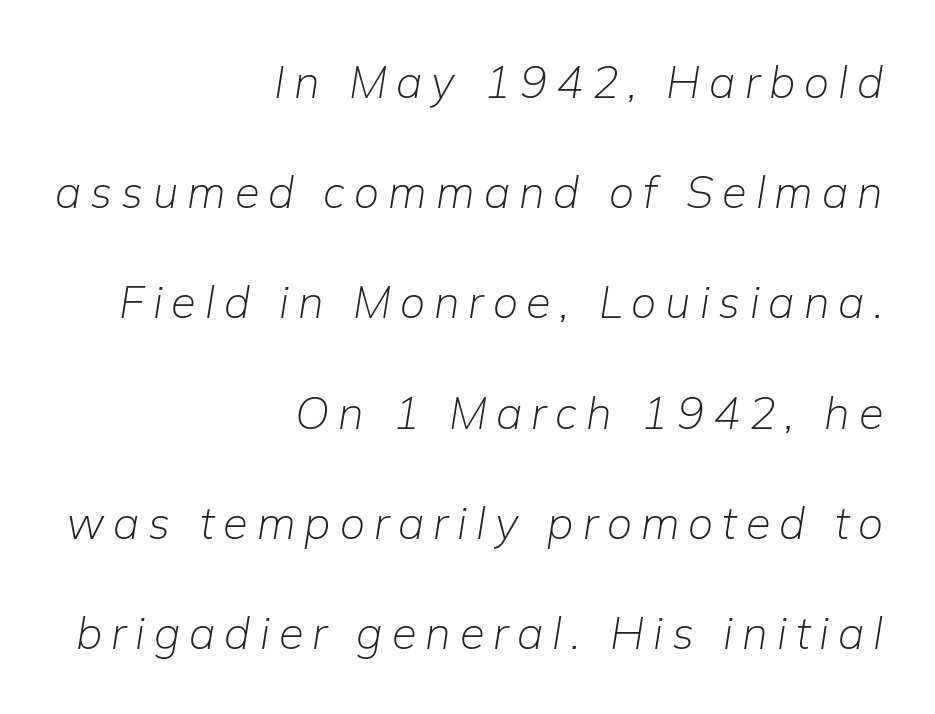
Q: Is the text bold? A: No.
Q: Is the text italic (slanted)? A: Yes, it leans right by about 9 degrees.
Q: Is the text underlined? A: No.
Q: How is the paragraph aligned? A: Right-aligned.
Q: Is the spacing between letters normal or unusually wide? A: Unusually wide.
Q: Is the spacing between lines tight, normal or loose? A: Loose.
Q: Width (condensed, normal, or wide)? A: Normal.
Q: Stroke contrast? A: Low.
Q: x-height? A: Medium.
Q: Monospaced? A: No.
